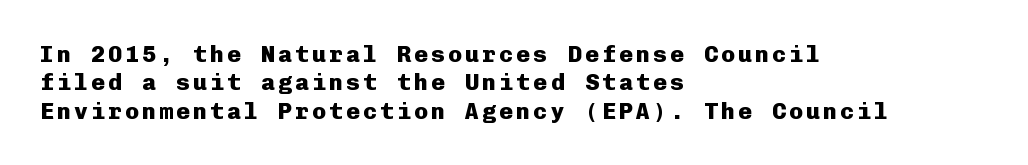
Q: Is the text bold? A: Yes.
Q: Is the text italic (slanted)? A: No, it is upright.
Q: Is the text underlined? A: No.
Q: How is the paragraph aligned? A: Left-aligned.
